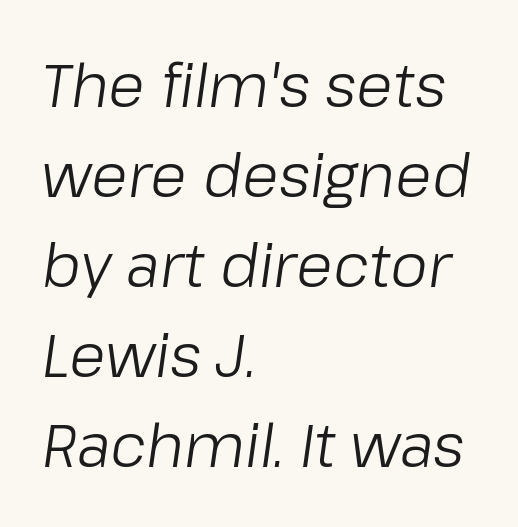
Visually the block forms a straight wall on the left and a jagged coastline on the right. Does the leading feel generous? No, just average. Here the designer chose a conventional face with non-uniform glyph widths. Posture: slanted. No word sits above an underline.
